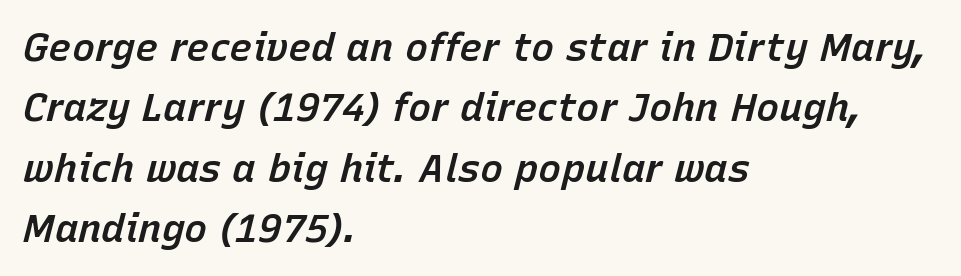
A classic flush-left, rag-right setting is used for this passage. These lines are rendered in a variable-pitch font. Slant detected: the letters are inclined. The space beneath each line is pristine and unruled. Whoever set this chose a conventional vertical rhythm. Honestly, the letter spacing is just normal — you wouldn't notice it.
